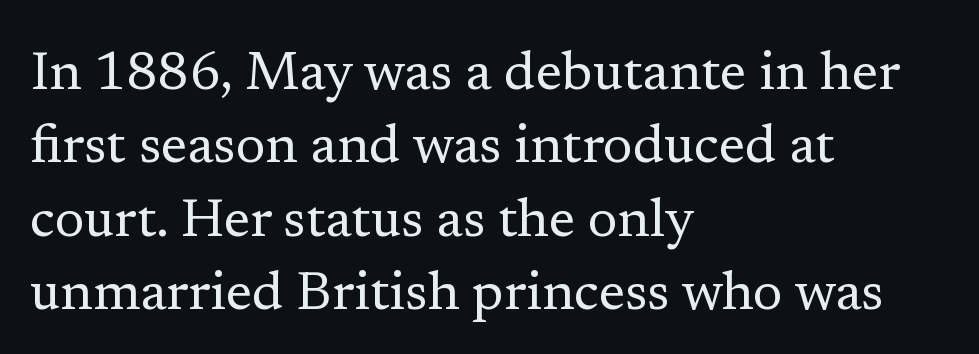
Leading: standard. This rendering uses left alignment, leaving the right contour irregular. These lines are rendered in a variable-pitch font. Weight: not bold — regular or lighter.
